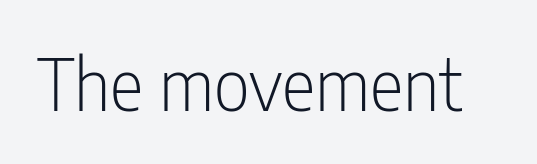
The image shows 71 px light, condensed sans-serif type, upright; set normal letter spacing, not underlined; low stroke contrast and a medium x-height.
